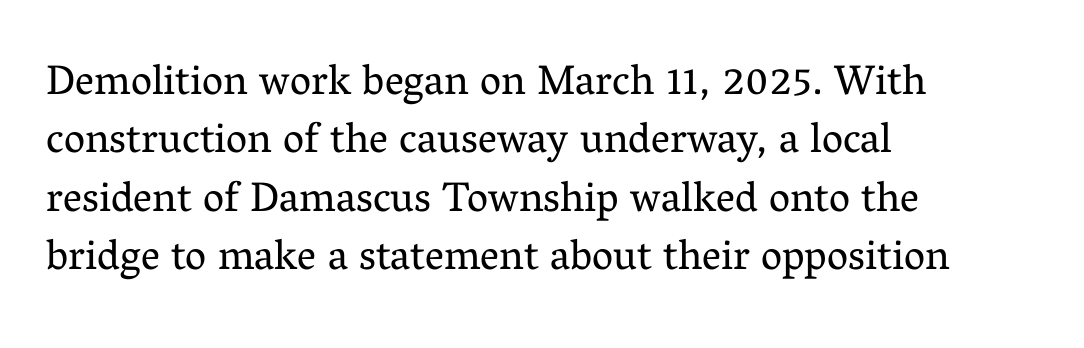
{"serif": "yes", "italic": "no", "bold": "no", "weight": "regular", "width": "normal", "stroke_contrast": "medium", "x_height": "medium", "monospaced": "no", "underline": "no", "align": "left", "line_spacing": "normal", "line_spacing_ratio": 1.39, "letter_spacing": "normal", "letter_spacing_em": 0.0, "glyph_px": 42}
